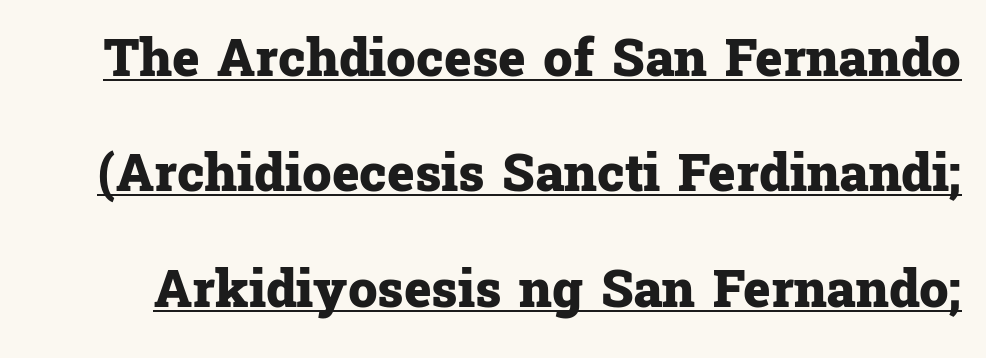
Q: Is the text bold? A: Yes.
Q: Is the text italic (slanted)? A: No, it is upright.
Q: Is the typeface a serif or a sans-serif typeface? A: Serif.
Q: Is the text underlined? A: Yes.
Q: Is the spacing between letters normal or unusually wide? A: Normal.
Q: Is the spacing between lines tight, normal or loose? A: Loose.
Q: Width (condensed, normal, or wide)? A: Normal.
Q: Stroke contrast? A: Low.
Q: x-height? A: Medium.
Q: Monospaced? A: No.
